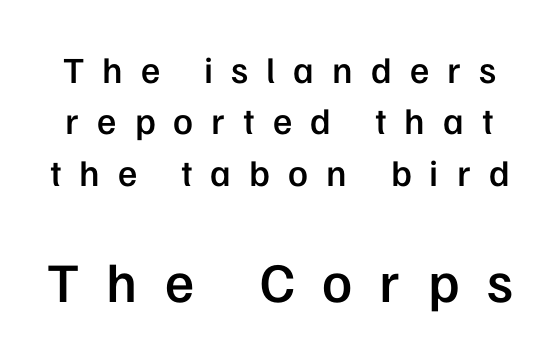
In this sample the second text group is rendered at the bigger scale. Quick note: underline off. Character widths vary here, with narrow letters taking less room than wide ones. When letters stand straight like this, we call the style roman or upright.
